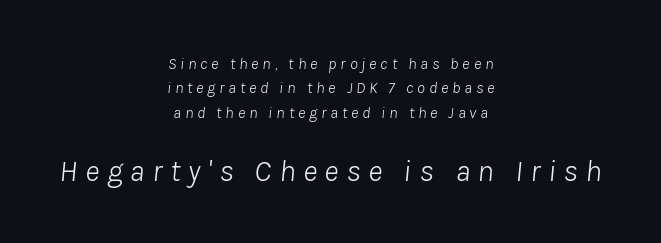
{"italic": "yes", "lean": "right", "slant_degrees": 8, "bold": "no", "weight": "light", "width": "normal", "stroke_contrast": "low", "x_height": "medium", "monospaced": "no", "underline": "no", "align": "center", "line_spacing": "normal", "line_spacing_ratio": 1.52, "letter_spacing": "wide", "letter_spacing_em": 0.24, "larger_block": "second", "size_ratio": 1.94, "glyph_px": 31}
